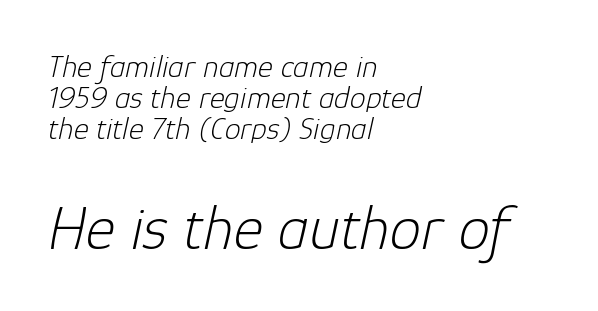
Beneath every word, the page is bare. The ragged edge is on the right, which tells us the setting is flush left. When letters slant like this, we call the style italic. Visually, the bottom section dominates because its glyphs are scaled up. The characters are drawn with everyday or finer stroke widths.
